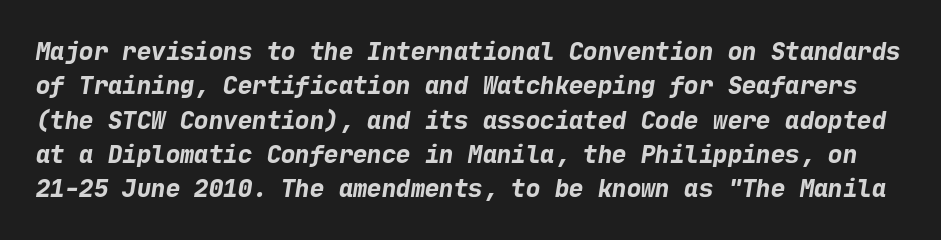
{"bold": "yes", "underline": "no", "line_spacing": "normal", "line_spacing_ratio": 1.43, "letter_spacing": "normal", "letter_spacing_em": 0.0, "glyph_px": 24}
